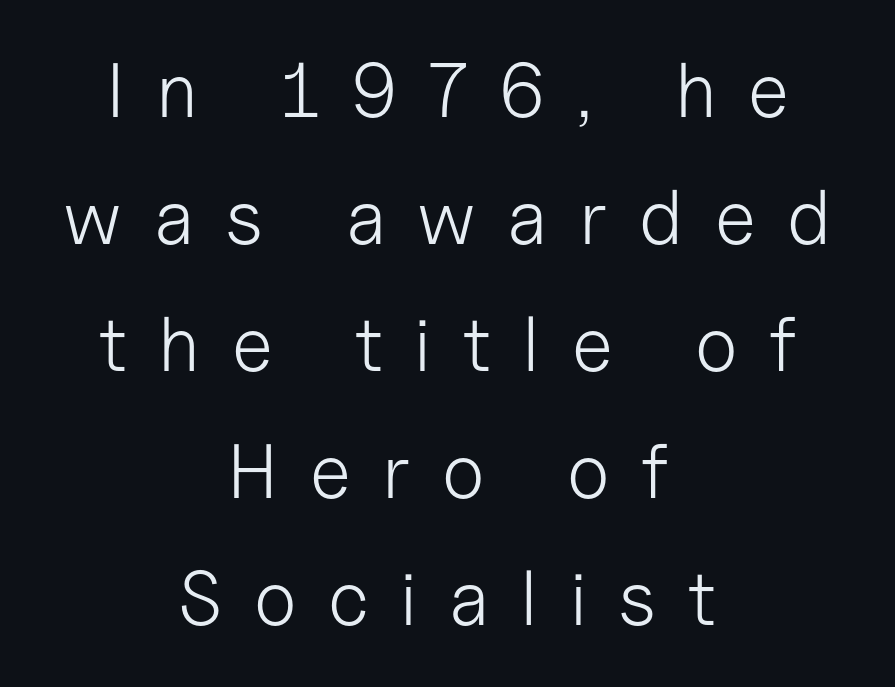
Q: Is the text bold? A: No.
Q: Is the text italic (slanted)? A: No, it is upright.
Q: Is the typeface a serif or a sans-serif typeface? A: Sans-serif.
Q: Is the text underlined? A: No.
Q: How is the paragraph aligned? A: Centered.
Q: Is the spacing between letters normal or unusually wide? A: Unusually wide.
Q: Is the spacing between lines tight, normal or loose? A: Normal.
Q: Width (condensed, normal, or wide)? A: Normal.
Q: Stroke contrast? A: Low.
Q: x-height? A: Medium.
Q: Monospaced? A: No.
